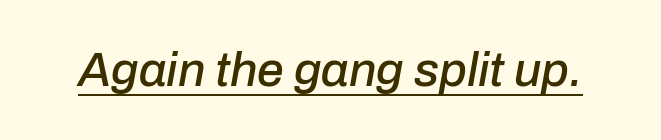
Caption: lettering with a line underneath. The type is set solid horizontally, with unmodified tracking. The rendering uses natural spacing where letterforms have individual widths. Does the lettering tilt? It does — this is italic.
